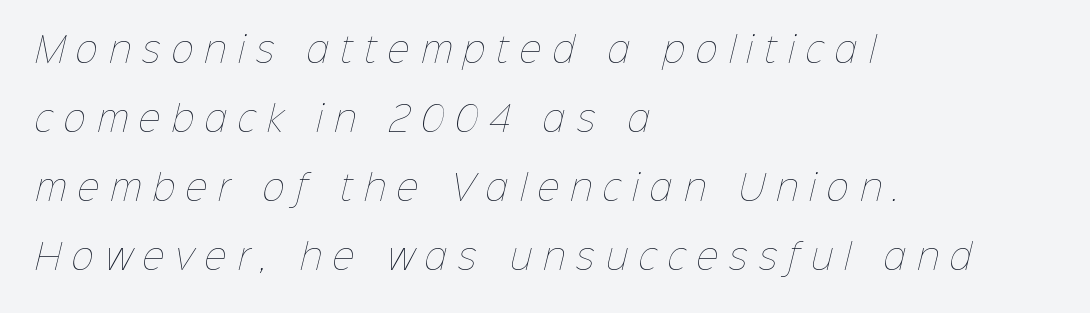
Think of a printed novel: that variable character pitch is what you see here. Regarding leading, the lines here are spaced well apart. Rule under the text: the space is simply empty. Stroke mass is kept to a normal reading level or below. Alignment: flush left.
